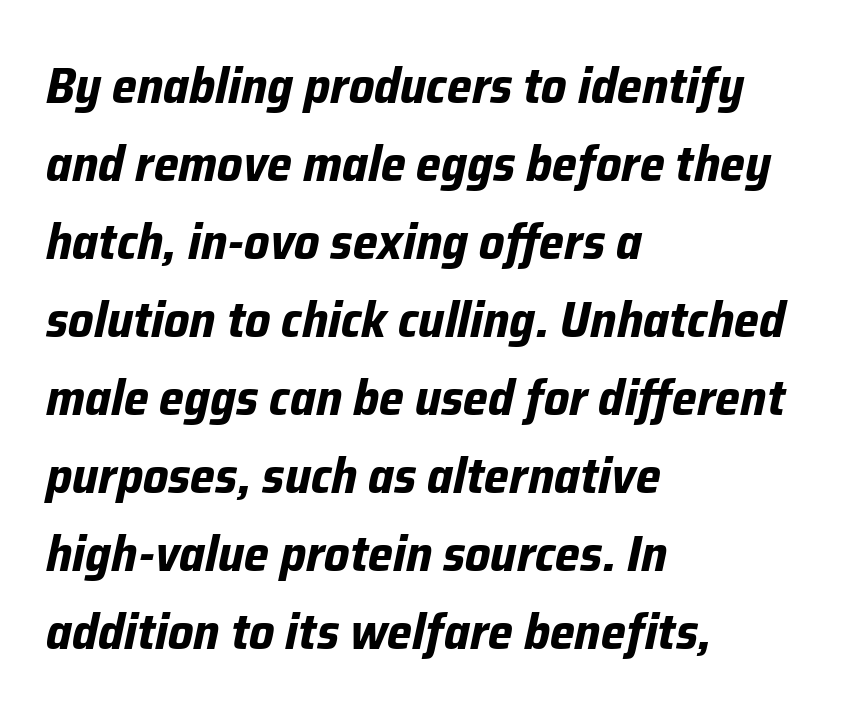
The image shows 50 px bold type, italic (leaning right); set left-aligned, normal line spacing (1.56x), normal letter spacing, not underlined; low stroke contrast and a medium x-height.
